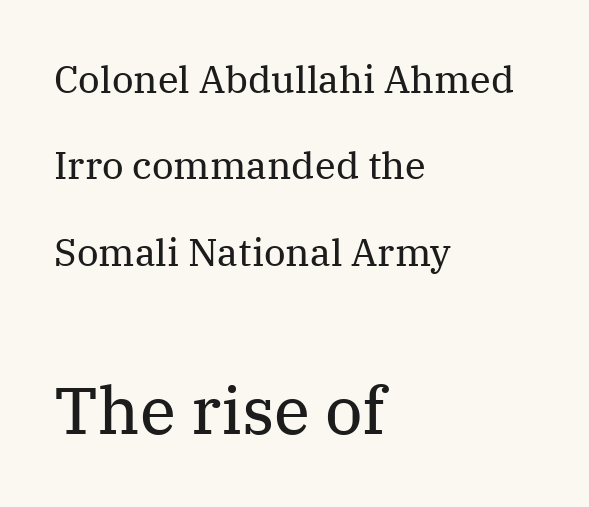
Q: Is the text bold? A: No.
Q: Is the text italic (slanted)? A: No, it is upright.
Q: Is the typeface a serif or a sans-serif typeface? A: Serif.
Q: Is the text underlined? A: No.
Q: How is the paragraph aligned? A: Left-aligned.
Q: Is the spacing between letters normal or unusually wide? A: Normal.
Q: Is the spacing between lines tight, normal or loose? A: Loose.
Q: Which block of text is set in a larger size, the first (top) or the second (bottom)? A: The second (bottom) one.
Q: Width (condensed, normal, or wide)? A: Normal.
Q: Stroke contrast? A: Medium.
Q: x-height? A: Medium.
Q: Monospaced? A: No.
